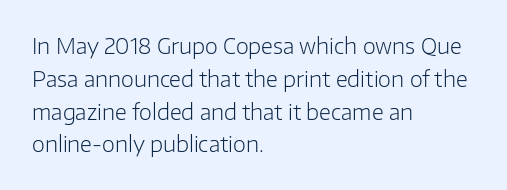
Q: Is the text bold? A: No.
Q: Is the text italic (slanted)? A: No, it is upright.
Q: Is the text underlined? A: No.
Q: How is the paragraph aligned? A: Left-aligned.
Q: Is the spacing between letters normal or unusually wide? A: Normal.
Q: Is the spacing between lines tight, normal or loose? A: Normal.
